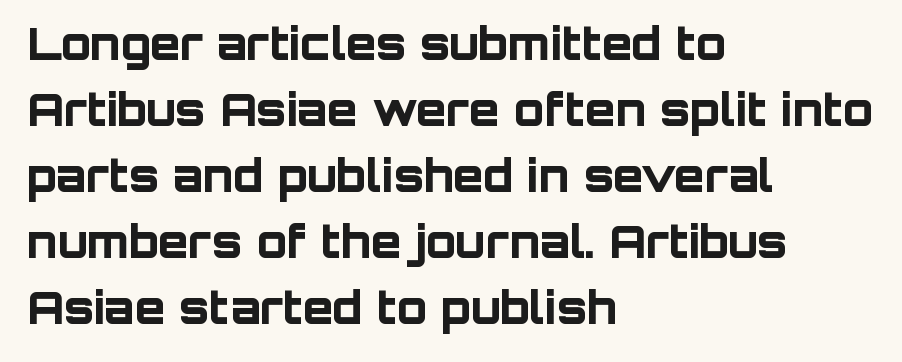
Q: Is the text bold? A: Yes.
Q: Is the text italic (slanted)? A: No, it is upright.
Q: Is the typeface a serif or a sans-serif typeface? A: Sans-serif.
Q: Is the text underlined? A: No.
Q: How is the paragraph aligned? A: Left-aligned.
Q: Is the spacing between letters normal or unusually wide? A: Normal.
Q: Is the spacing between lines tight, normal or loose? A: Normal.
Q: Width (condensed, normal, or wide)? A: Normal.
Q: Stroke contrast? A: Low.
Q: x-height? A: Large.
Q: Monospaced? A: No.
